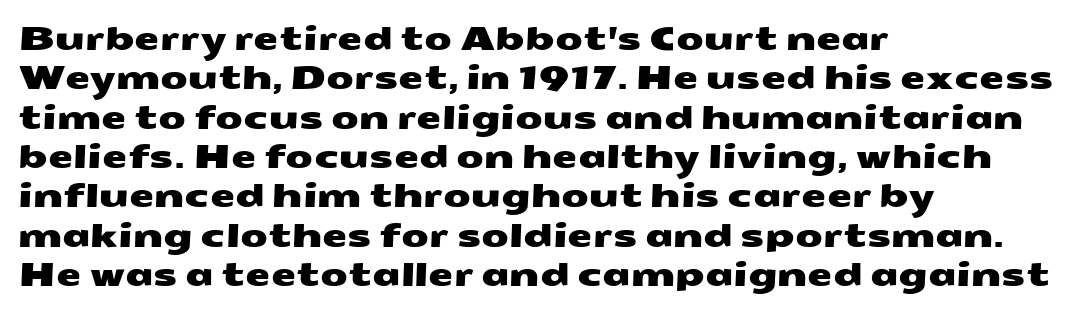
{"serif": "no", "width": "wide", "stroke_contrast": "medium", "x_height": "medium", "monospaced": "no", "underline": "no", "align": "left", "line_spacing_ratio": 1.23, "letter_spacing": "normal", "letter_spacing_em": 0.0, "glyph_px": 32}
